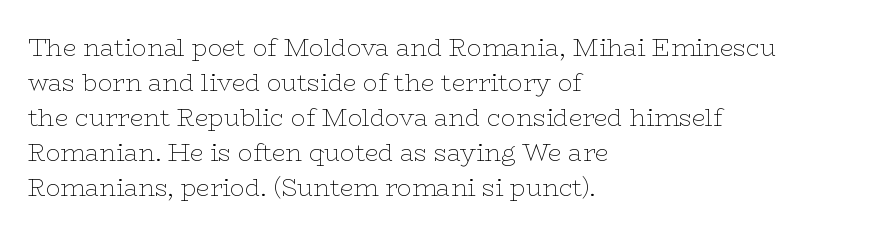
The image shows 24 px text type, upright; set left-aligned, normal line spacing (1.46x), normal letter spacing, not underlined.
